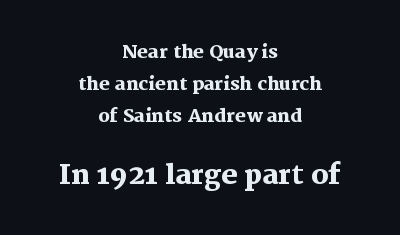
{"italic": "no", "bold": "yes", "underline": "no", "align": "center", "line_spacing_ratio": 1.77, "letter_spacing": "normal", "letter_spacing_em": 0.0, "larger_block": "second", "size_ratio": 1.5, "glyph_px": 27}
